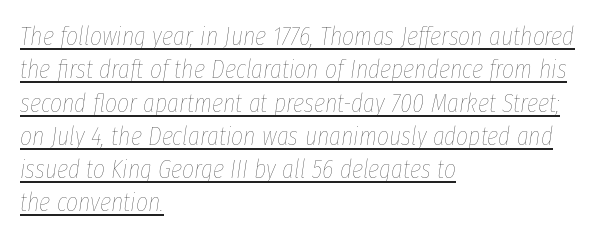
{"italic": "yes", "lean": "right", "slant_degrees": 8, "bold": "no", "underline": "yes", "align": "left", "line_spacing": "normal", "line_spacing_ratio": 1.28, "letter_spacing": "normal", "letter_spacing_em": 0.0, "glyph_px": 26}
